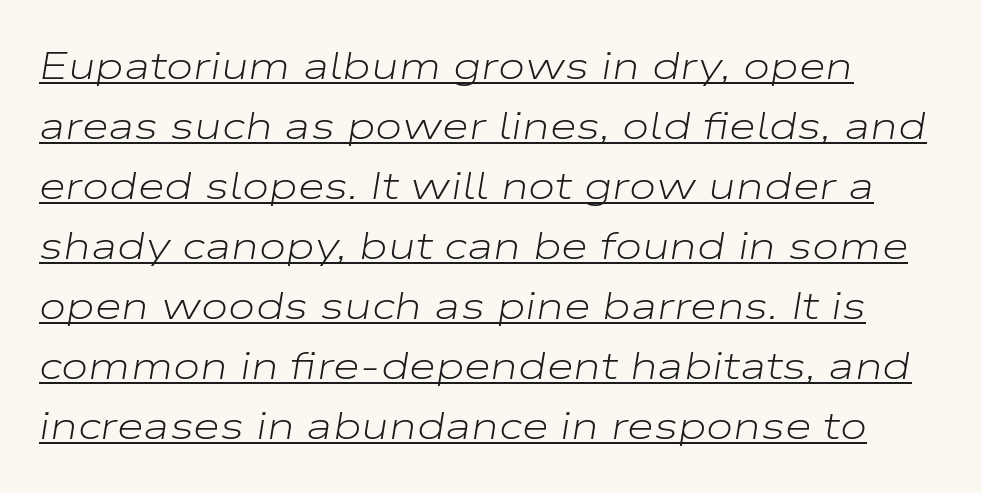
Think of a printed novel: that variable character pitch is what you see here. Every character sits at an angle, as italics do. The characters are drawn with everyday or finer stroke widths. Observe the ordinary spacing: letters are neighbours, not strangers. The space between consecutive lines is moderate.
